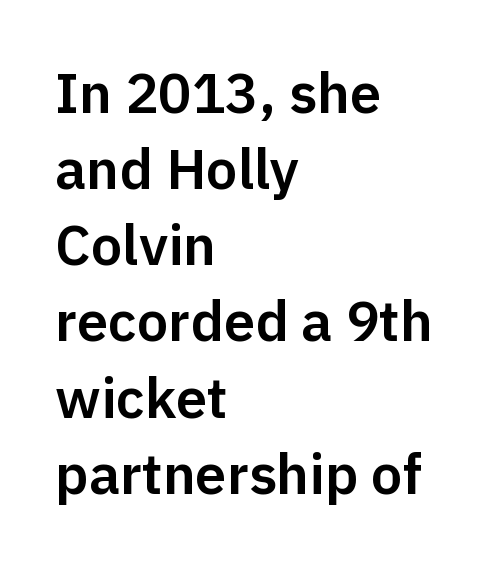
{"serif": "no", "italic": "no", "width": "normal", "stroke_contrast": "low", "x_height": "medium", "monospaced": "no", "underline": "no", "align": "left", "line_spacing": "normal", "line_spacing_ratio": 1.36, "letter_spacing": "normal", "letter_spacing_em": 0.0, "glyph_px": 56}
